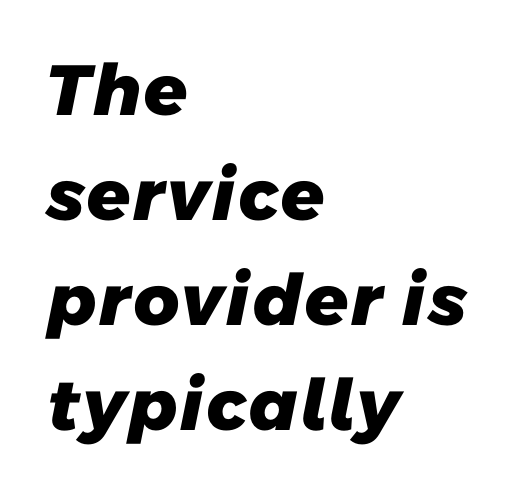
The image shows 71 px heavy sans-serif type; set left-aligned, normal line spacing (1.48x), normal letter spacing, not underlined; low stroke contrast and a medium x-height.
